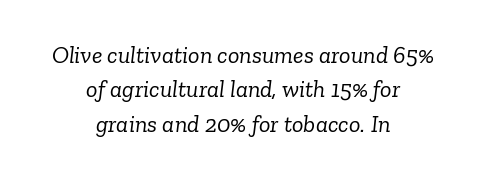
Q: Is the text bold? A: No.
Q: Is the text italic (slanted)? A: Yes, it leans right by about 6 degrees.
Q: Is the text underlined? A: No.
Q: How is the paragraph aligned? A: Centered.
Q: Is the spacing between letters normal or unusually wide? A: Normal.
Q: Is the spacing between lines tight, normal or loose? A: Normal.
